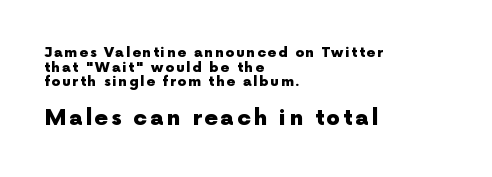
{"italic": "no", "bold": "yes", "underline": "no", "align": "left", "line_spacing": "tight", "line_spacing_ratio": 1.04, "larger_block": "second", "size_ratio": 1.57, "glyph_px": 22}
